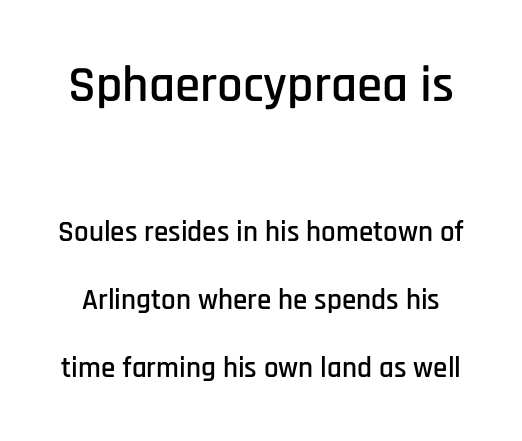
The specimen omits any rule beneath the text block's lines. The tracking reads as untouched default to a designer's eye. The letters carry no serifs — their stems end cleanly without finishing strokes. Characters remain perfectly vertical along every line. This sample has the flowing, uneven cadence of proportional lettering.
